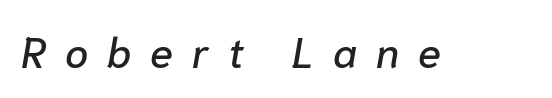
{"italic": "yes", "lean": "right", "slant_degrees": 10, "width": "normal", "stroke_contrast": "low", "x_height": "medium", "monospaced": "no", "underline": "no", "letter_spacing": "wide", "letter_spacing_em": 0.45, "glyph_px": 42}
